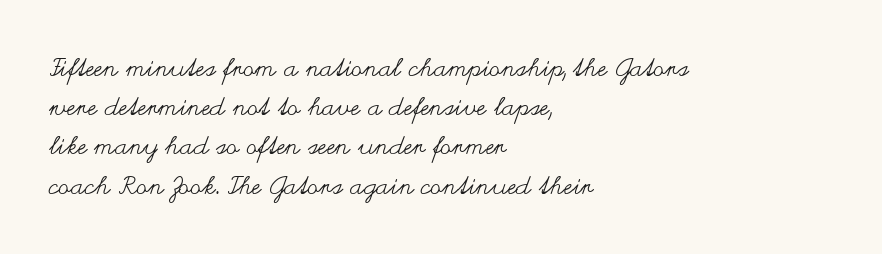
Q: Is the text bold? A: No.
Q: Is the text italic (slanted)? A: Yes.
Q: Is the text underlined? A: No.
Q: How is the paragraph aligned? A: Left-aligned.
Q: Is the spacing between letters normal or unusually wide? A: Normal.
Q: Is the spacing between lines tight, normal or loose? A: Normal.
